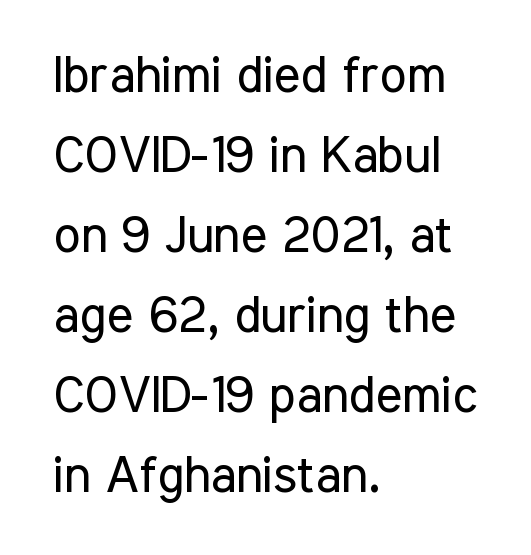
The image shows 51 px regular-weight, condensed sans-serif type, upright; set left-aligned, normal line spacing (1.57x), normal letter spacing, not underlined; low stroke contrast and a medium x-height.
